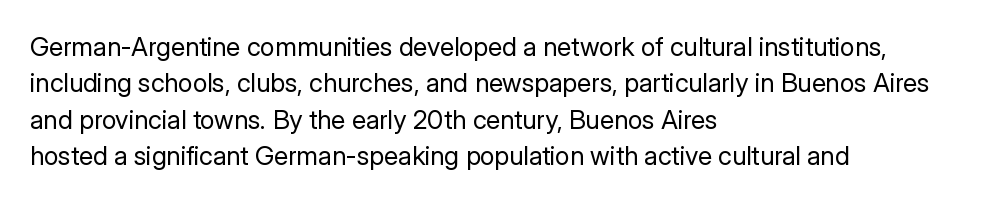
{"italic": "no", "bold": "no", "underline": "no", "align": "left", "line_spacing": "normal", "line_spacing_ratio": 1.4, "letter_spacing": "normal", "letter_spacing_em": 0.0, "glyph_px": 26}
